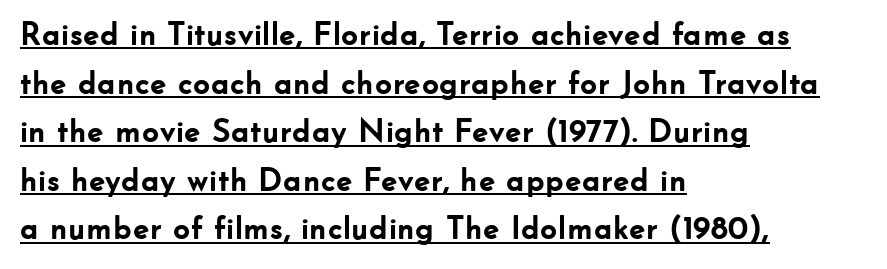
This rendering features underlined lettering. Thick stems and heavy bowls — unmistakably bold. Is there any slant? The stems are plumb. Caption: standard tracking, unaltered. The rendering anchors every line to the left-hand side. The type family on display is of the sans-serif kind.
